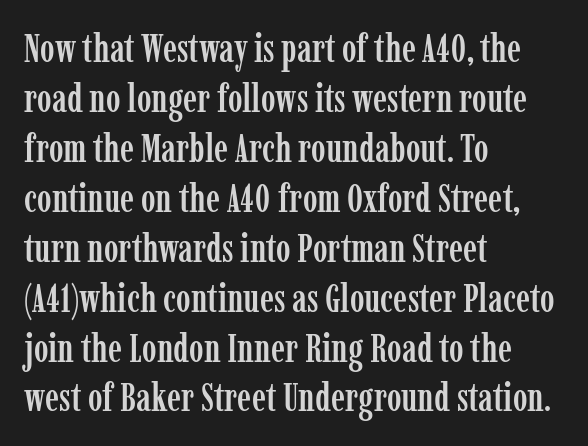
Q: Is the text italic (slanted)? A: No, it is upright.
Q: Is the typeface a serif or a sans-serif typeface? A: Serif.
Q: Is the text underlined? A: No.
Q: How is the paragraph aligned? A: Left-aligned.
Q: Is the spacing between letters normal or unusually wide? A: Normal.
Q: Is the spacing between lines tight, normal or loose? A: Normal.
Q: Width (condensed, normal, or wide)? A: Condensed.
Q: Stroke contrast? A: Low.
Q: x-height? A: Medium.
Q: Monospaced? A: No.
